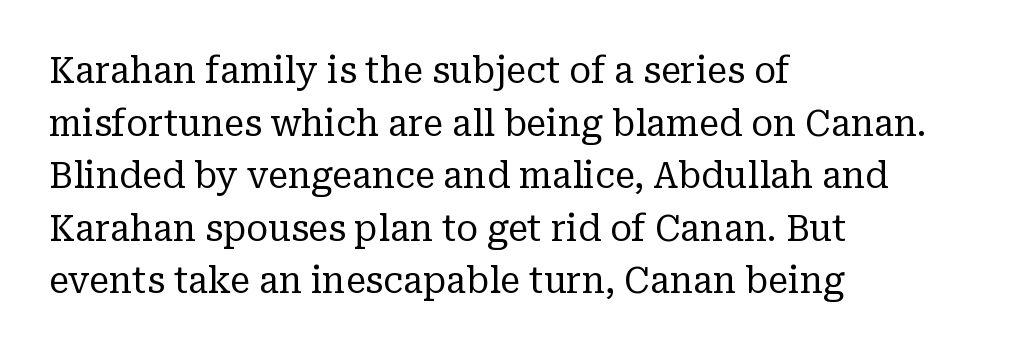
The image shows 36 px regular-weight serif type, upright; set left-aligned, normal line spacing (1.46x), normal letter spacing, not underlined; low stroke contrast and a medium x-height.
